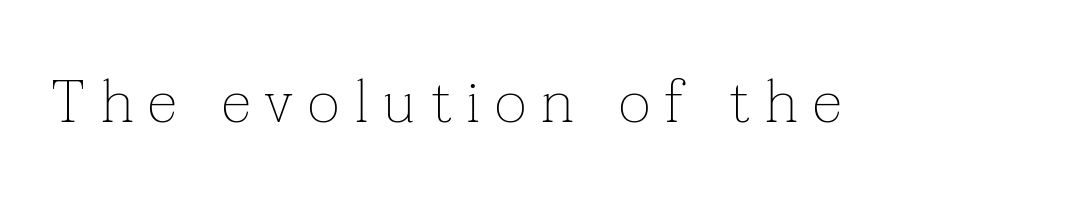
In terms of posture, this sample is upright. The rendering uses natural spacing where letterforms have individual widths. The strip under each line holds only bare page. No letter is thick-stroked: the sample isn't bold.
